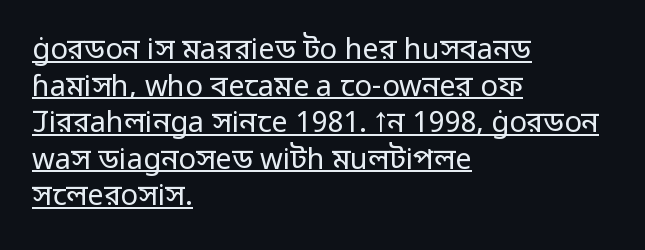
The face looks like a standard text weight, possibly lighter. Leftover space on each line is placed entirely after the last word. This is underlined copy, the kind a proofreader might mark for attention. Glyph-to-glyph distance matches everyday printed text. These lines are rendered in a variable-pitch font.
